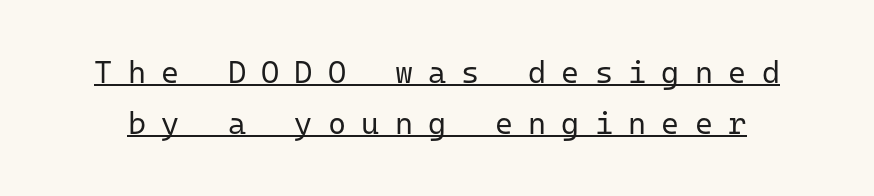
Short note: letters widely spaced. A roman cut, with each character standing at attention. Each letter, wide or thin by design, is forced into the same width here. Underline: present. Whoever set this chose a conventional vertical rhythm.
